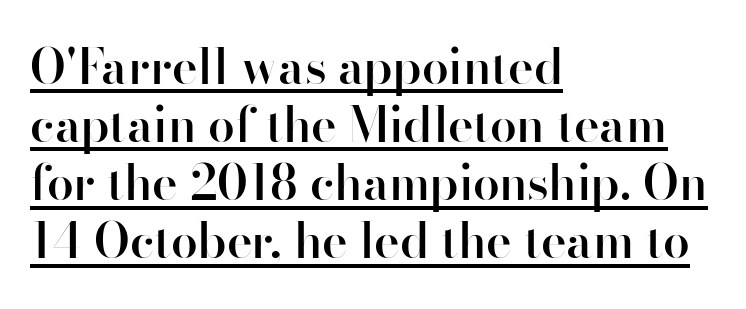
The image shows 48 px semibold sans-serif type, upright; set left-aligned, line spacing 1.21x, normal letter spacing, underlined; high stroke contrast and a small x-height.
